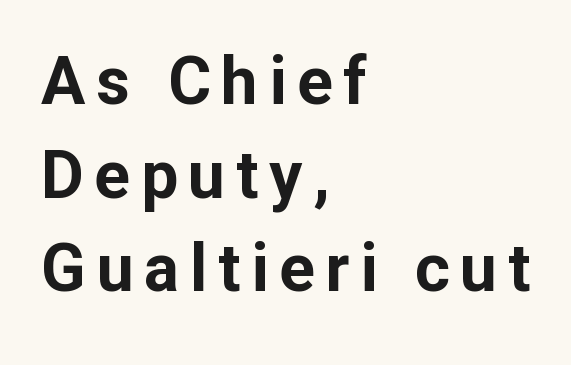
{"serif": "no", "italic": "no", "bold": "yes", "weight": "bold", "width": "normal", "stroke_contrast": "low", "x_height": "medium", "monospaced": "no", "underline": "no", "align": "left", "line_spacing": "normal", "line_spacing_ratio": 1.42, "glyph_px": 66}
